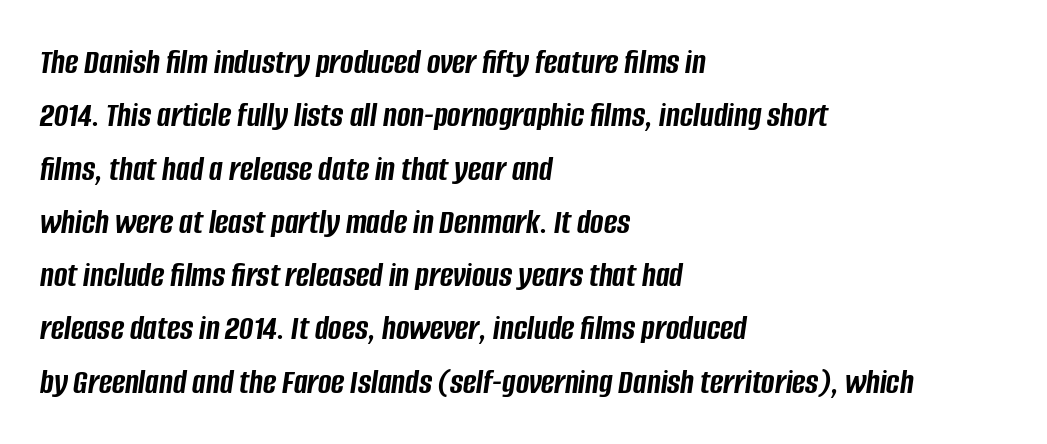
{"italic": "yes", "lean": "right", "slant_degrees": 8, "bold": "yes", "weight": "semibold", "width": "condensed", "stroke_contrast": "low", "x_height": "large", "monospaced": "no", "underline": "no", "align": "left", "line_spacing": "normal", "line_spacing_ratio": 1.48, "letter_spacing": "normal", "letter_spacing_em": 0.0, "glyph_px": 36}
